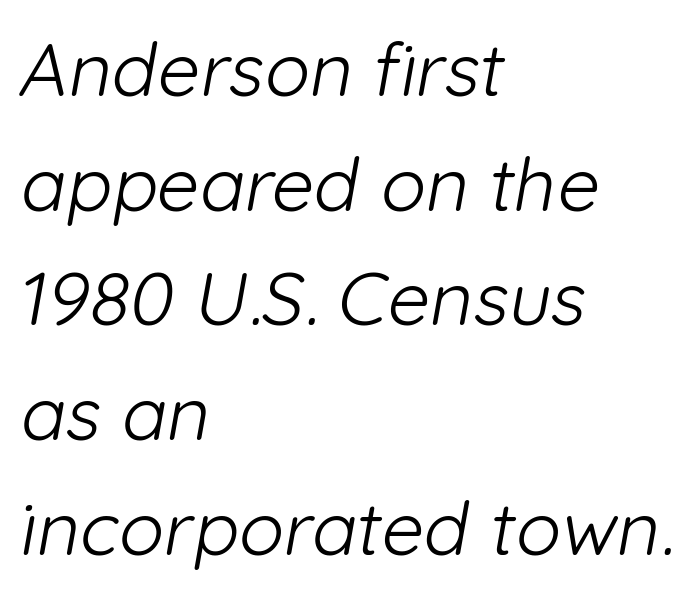
The rows are spaced the way most documents space them. A student would call this left alignment; a typographer would say flush left, rag right. On a weight scale, this lands at 450 or below. Underlining? Definitely not there. Regarding serifs, this sample does without them.
